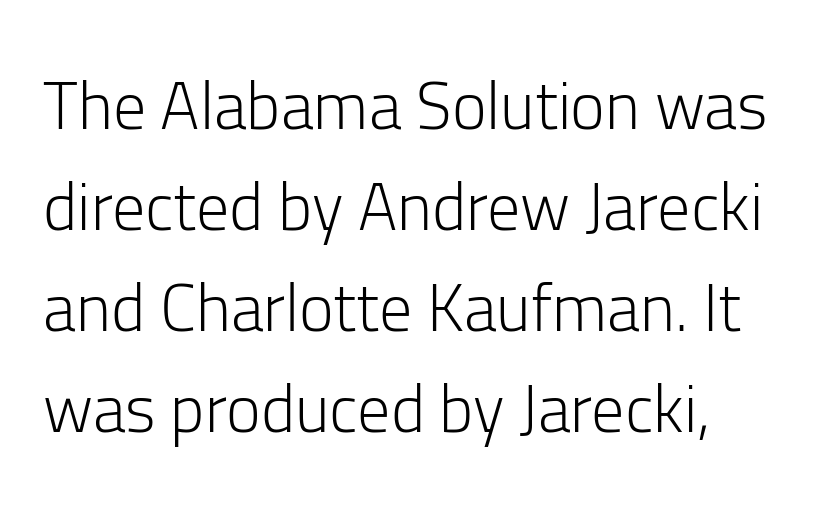
Q: Is the text bold? A: No.
Q: Is the text italic (slanted)? A: No, it is upright.
Q: Is the typeface a serif or a sans-serif typeface? A: Sans-serif.
Q: Is the text underlined? A: No.
Q: How is the paragraph aligned? A: Left-aligned.
Q: Is the spacing between letters normal or unusually wide? A: Normal.
Q: Is the spacing between lines tight, normal or loose? A: Normal.
Q: Width (condensed, normal, or wide)? A: Normal.
Q: Stroke contrast? A: Low.
Q: x-height? A: Medium.
Q: Monospaced? A: No.
